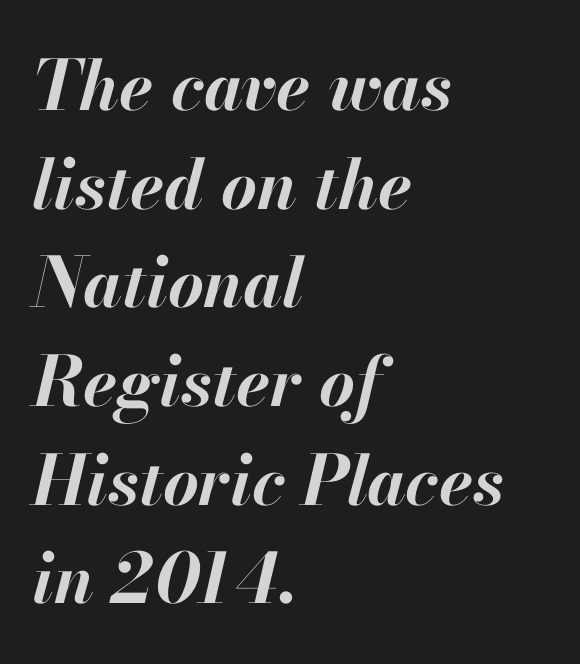
The image shows 69 px bold type, italic (leaning right); set left-aligned, normal line spacing (1.43x), normal letter spacing, not underlined; high stroke contrast and a small x-height.
